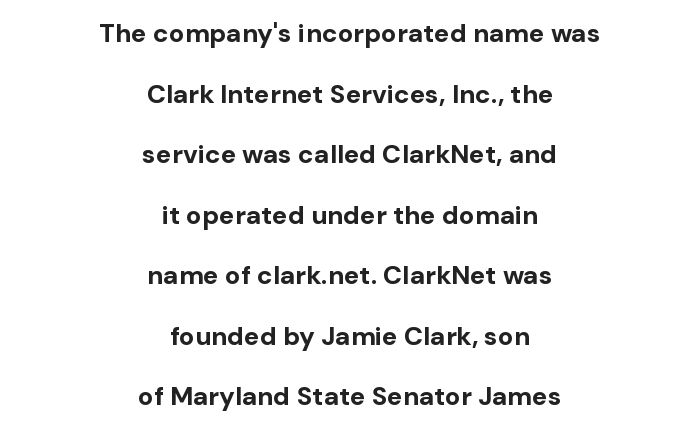
The image shows 26 px bold type, upright; set centered, loose line spacing (2.33x), normal letter spacing, not underlined.
